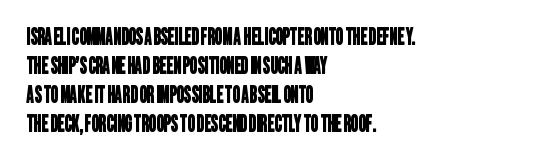
Q: Is the text underlined? A: No.
Q: How is the paragraph aligned? A: Left-aligned.
Q: Is the spacing between letters normal or unusually wide? A: Normal.
Q: Is the spacing between lines tight, normal or loose? A: Normal.
